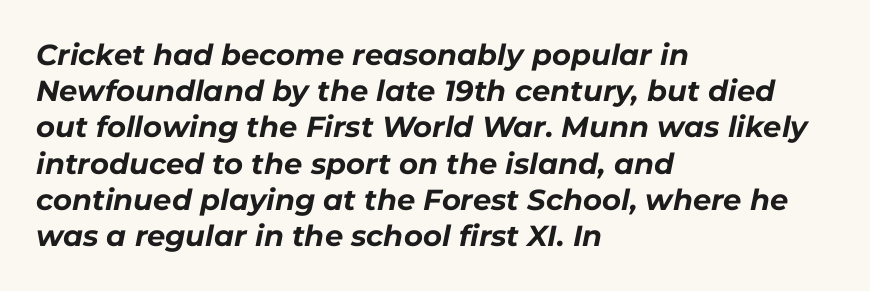
Descenders hang freely into open space. Slant detected: the letters are inclined. The block of text has a typical density, with ordinary space between rows. The text block is weighted toward the left margin, trailing off unevenly rightward. Character widths vary here, with narrow letters taking less room than wide ones.
